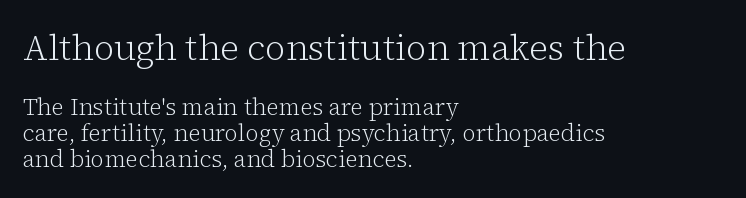
Q: Is the text bold? A: No.
Q: Is the text italic (slanted)? A: No, it is upright.
Q: Is the typeface a serif or a sans-serif typeface? A: Serif.
Q: Is the text underlined? A: No.
Q: How is the paragraph aligned? A: Left-aligned.
Q: Is the spacing between letters normal or unusually wide? A: Normal.
Q: Is the spacing between lines tight, normal or loose? A: Tight.
Q: Which block of text is set in a larger size, the first (top) or the second (bottom)? A: The first (top) one.
Q: Width (condensed, normal, or wide)? A: Normal.
Q: Stroke contrast? A: Low.
Q: x-height? A: Medium.
Q: Monospaced? A: No.
